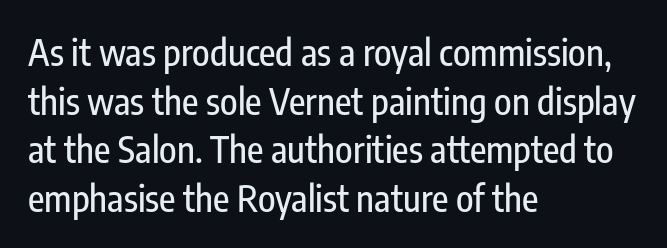
{"serif": "no", "italic": "no", "width": "condensed", "stroke_contrast": "low", "x_height": "medium", "monospaced": "no", "underline": "no", "align": "left", "line_spacing": "normal", "line_spacing_ratio": 1.35, "letter_spacing": "normal", "letter_spacing_em": 0.0, "glyph_px": 36}
